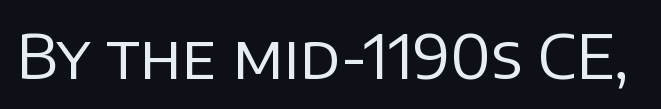
The image shows 61 px regular-weight sans-serif type, upright; set normal letter spacing, not underlined; low stroke contrast and a large x-height.
